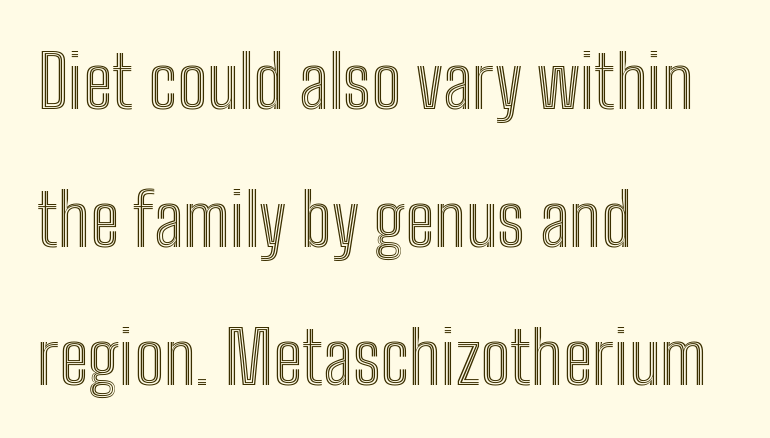
The image shows 73 px condensed type, upright; set left-aligned, line spacing 1.89x, normal letter spacing, not underlined; a medium x-height.
